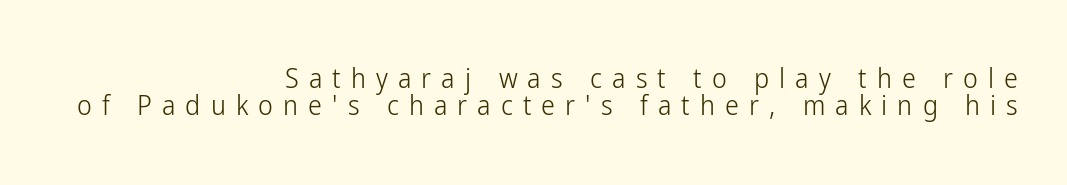
Q: Is the text bold? A: No.
Q: Is the text italic (slanted)? A: No, it is upright.
Q: Is the typeface a serif or a sans-serif typeface? A: Sans-serif.
Q: Is the text underlined? A: No.
Q: How is the paragraph aligned? A: Right-aligned.
Q: Is the spacing between letters normal or unusually wide? A: Unusually wide.
Q: Is the spacing between lines tight, normal or loose? A: Tight.
Q: Width (condensed, normal, or wide)? A: Condensed.
Q: Stroke contrast? A: Low.
Q: x-height? A: Medium.
Q: Monospaced? A: No.
